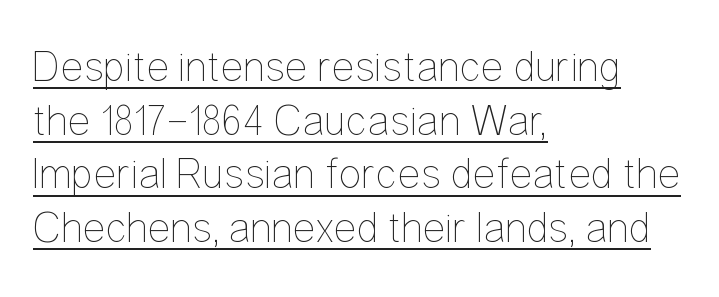
Somebody hit Ctrl+U on this one — the words are underlined. The axis of the letterforms is exactly vertical. The letters sit at their default tracking, neither squeezed nor spread. Compared with typical paragraphs, the rows here are spaced about the same.
